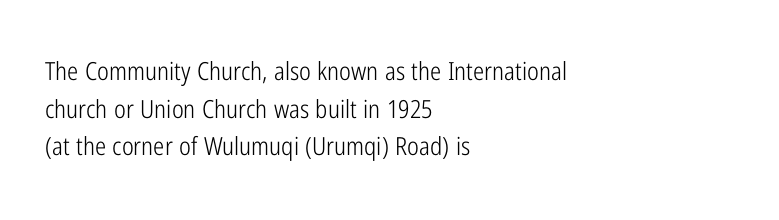
{"italic": "no", "bold": "no", "underline": "no", "align": "left", "line_spacing": "normal", "line_spacing_ratio": 1.51, "letter_spacing": "normal", "letter_spacing_em": 0.0, "glyph_px": 25}
